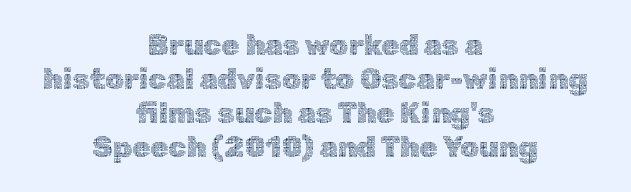
{"italic": "no", "bold": "no", "weight": "thin", "width": "normal", "x_height": "medium", "monospaced": "no", "underline": "no", "align": "center", "line_spacing_ratio": 1.17, "letter_spacing": "normal", "letter_spacing_em": 0.0, "glyph_px": 29}
